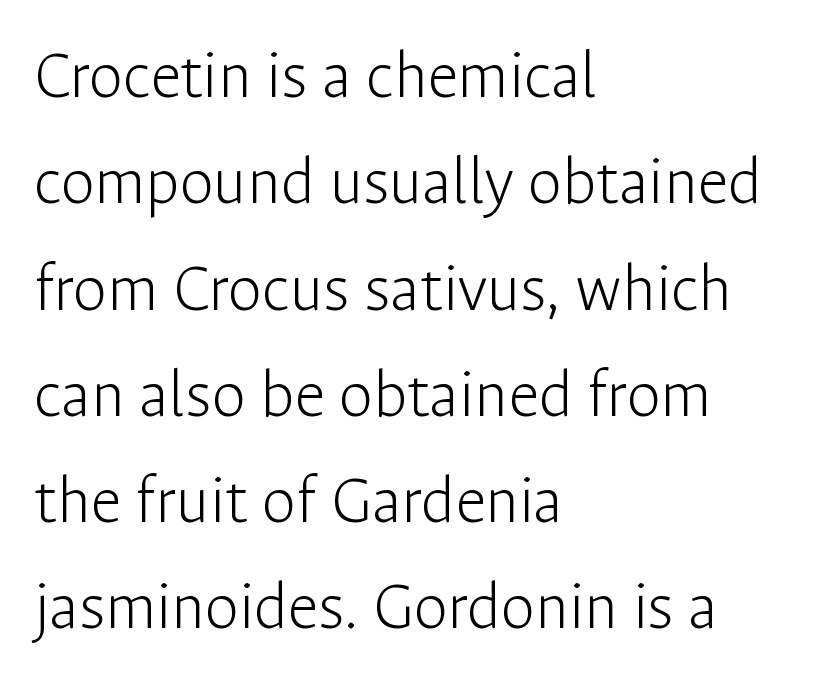
{"serif": "no", "italic": "no", "bold": "no", "weight": "light", "width": "normal", "stroke_contrast": "low", "x_height": "medium", "monospaced": "no", "underline": "no", "align": "left", "line_spacing": "normal", "line_spacing_ratio": 1.54, "letter_spacing": "normal", "letter_spacing_em": 0.0, "glyph_px": 69}
